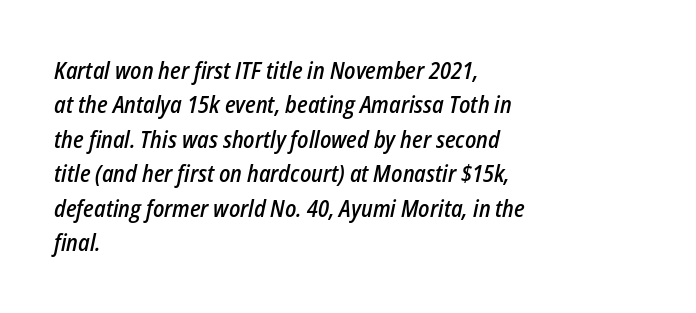
{"italic": "yes", "lean": "right", "slant_degrees": 12, "bold": "semi", "underline": "no", "align": "left", "line_spacing": "normal", "line_spacing_ratio": 1.5, "letter_spacing": "normal", "letter_spacing_em": 0.0, "glyph_px": 23}
